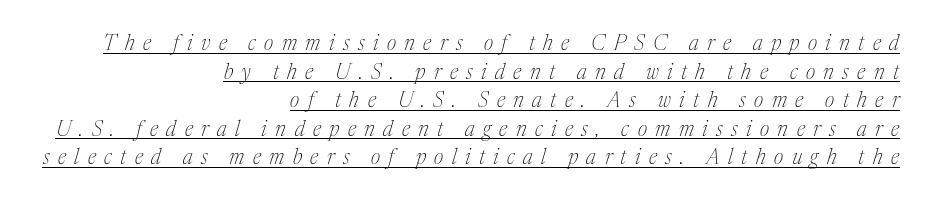
{"italic": "yes", "lean": "right", "slant_degrees": 17, "bold": "no", "underline": "yes", "align": "right", "line_spacing": "normal", "line_spacing_ratio": 1.36, "letter_spacing": "wide", "letter_spacing_em": 0.4, "glyph_px": 21}
